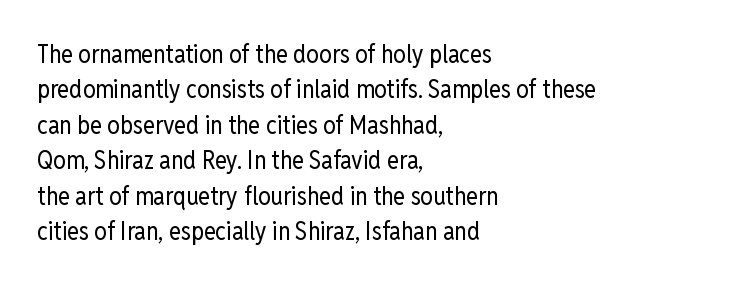
Plain, unruled lines of type. Is the type heavy? It reads as light-to-regular instead. Interline gaps are of average width in this sample. In terms of posture, this sample is upright. These lines are set flush left with a ragged right edge. Nothing unusual about the tracking: characters are spaced as the font intends.
